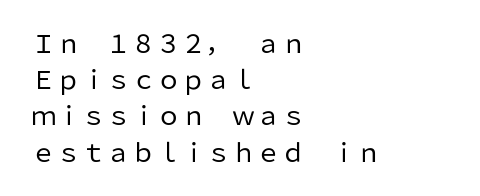
The cut favours lightness, reaching ordinary text weight at its darkest. Left-aligned paragraph, ragged on the right. There is no visible air inserted between adjacent glyphs. Has an underline been added? It has not. Upright lettering throughout. Leading matches the norm, producing a regular column.
